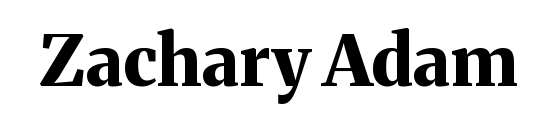
{"serif": "yes", "italic": "no", "bold": "yes", "weight": "bold", "width": "normal", "stroke_contrast": "medium", "x_height": "medium", "monospaced": "no", "underline": "no", "letter_spacing": "normal", "letter_spacing_em": 0.0, "glyph_px": 71}
